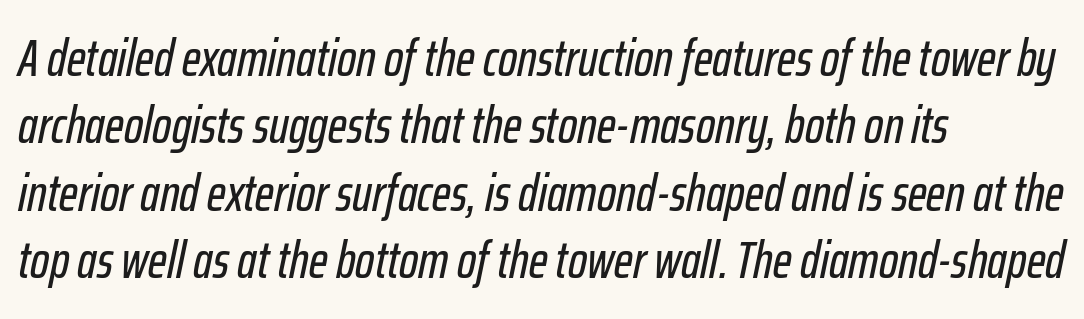
The image shows 51 px condensed type, italic (leaning right); set left-aligned, normal line spacing (1.32x), normal letter spacing, not underlined; low stroke contrast and a medium x-height.
